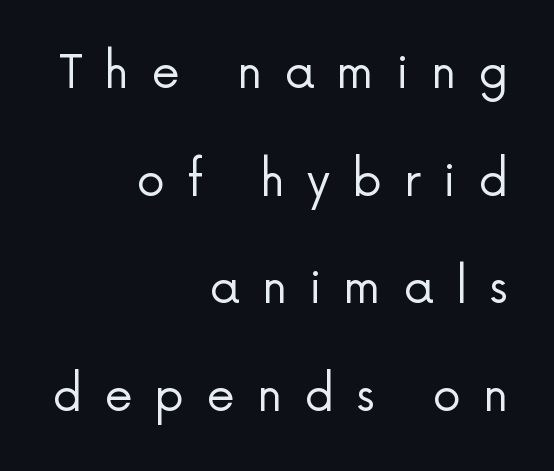
{"serif": "no", "italic": "no", "bold": "no", "weight": "regular", "width": "normal", "stroke_contrast": "low", "x_height": "medium", "monospaced": "no", "underline": "no", "align": "right", "line_spacing": "loose", "line_spacing_ratio": 2.39, "letter_spacing": "wide", "letter_spacing_em": 0.49, "glyph_px": 45}
